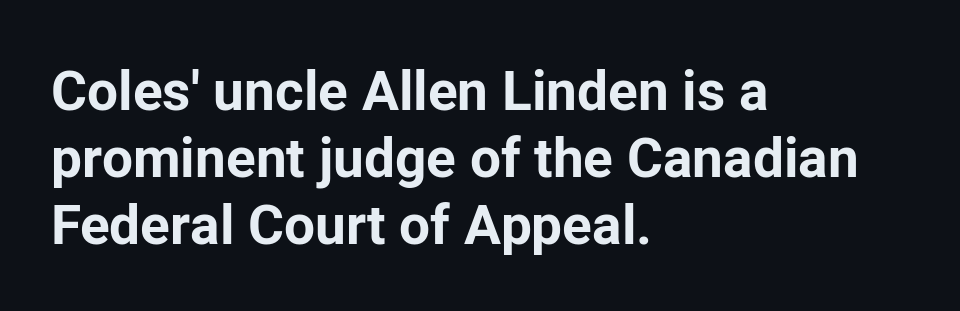
The image shows 55 px bold sans-serif type, upright; set left-aligned, line spacing 1.22x, normal letter spacing, not underlined; low stroke contrast and a medium x-height.
